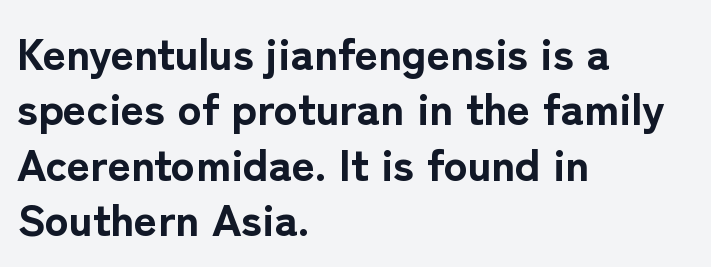
{"serif": "no", "italic": "no", "bold": "yes", "weight": "bold", "width": "normal", "stroke_contrast": "low", "x_height": "medium", "monospaced": "no", "underline": "no", "align": "left", "line_spacing_ratio": 1.23, "letter_spacing": "normal", "letter_spacing_em": 0.0, "glyph_px": 45}
